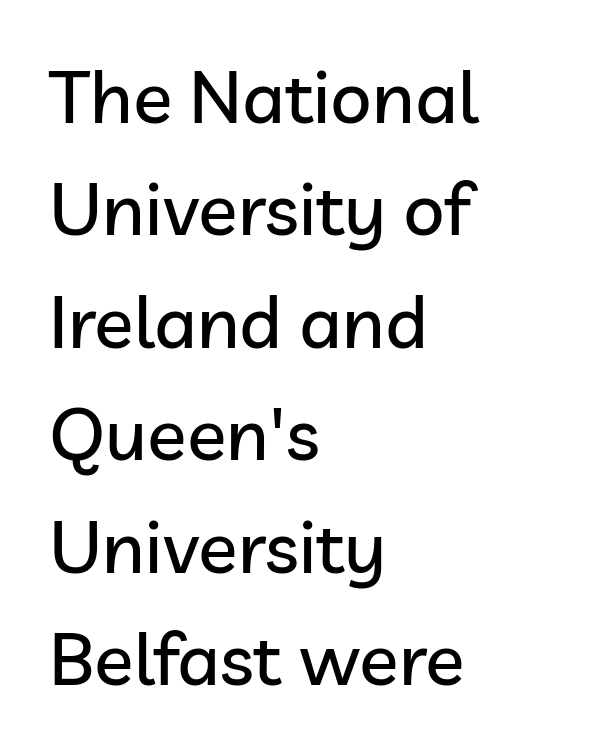
Q: Is the text italic (slanted)? A: No, it is upright.
Q: Is the typeface a serif or a sans-serif typeface? A: Sans-serif.
Q: Is the text underlined? A: No.
Q: How is the paragraph aligned? A: Left-aligned.
Q: Is the spacing between letters normal or unusually wide? A: Normal.
Q: Is the spacing between lines tight, normal or loose? A: Normal.
Q: Width (condensed, normal, or wide)? A: Normal.
Q: Stroke contrast? A: Low.
Q: x-height? A: Medium.
Q: Monospaced? A: No.
